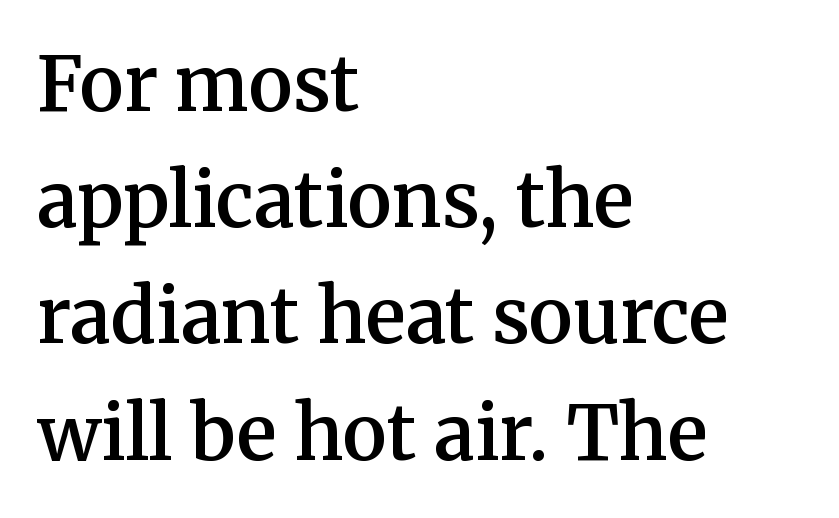
{"serif": "yes", "italic": "no", "bold": "semi", "weight": "semibold", "width": "normal", "stroke_contrast": "medium", "x_height": "medium", "monospaced": "no", "underline": "no", "align": "left", "line_spacing": "normal", "line_spacing_ratio": 1.55, "letter_spacing": "normal", "letter_spacing_em": 0.0, "glyph_px": 75}
